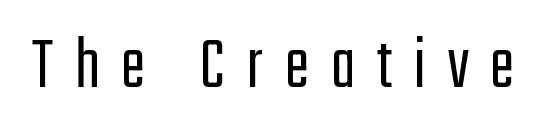
{"serif": "no", "italic": "no", "bold": "no", "weight": "light", "width": "condensed", "stroke_contrast": "low", "x_height": "medium", "monospaced": "no", "underline": "no", "letter_spacing": "wide", "letter_spacing_em": 0.29, "glyph_px": 75}
